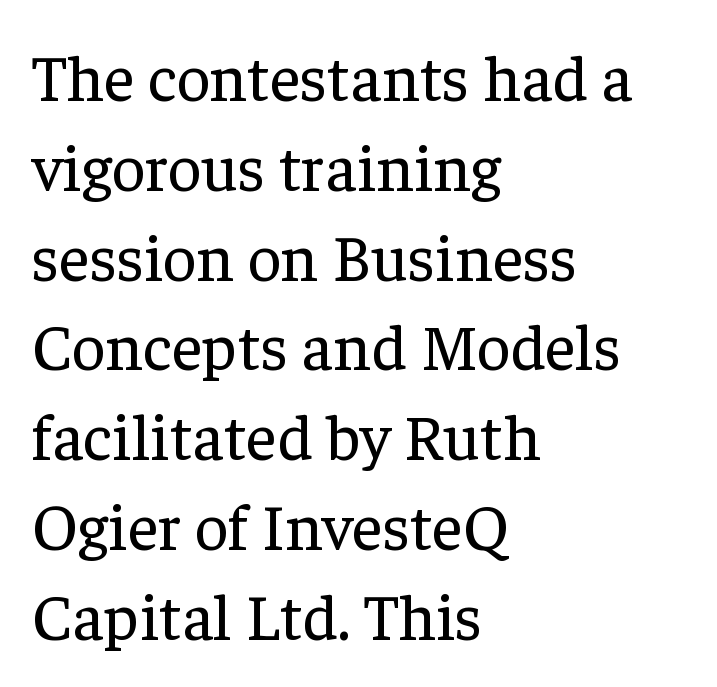
Just letters on the line, the space beneath them empty. Honestly, the row spacing looks completely unremarkable. Stroke mass is kept to a normal reading level or below. It's the straight-up-and-down kind of type.
